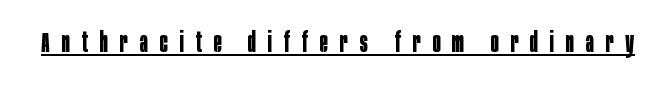
The image shows 27 px bold type, upright; set unusually wide letter spacing (+0.44 em), underlined.
